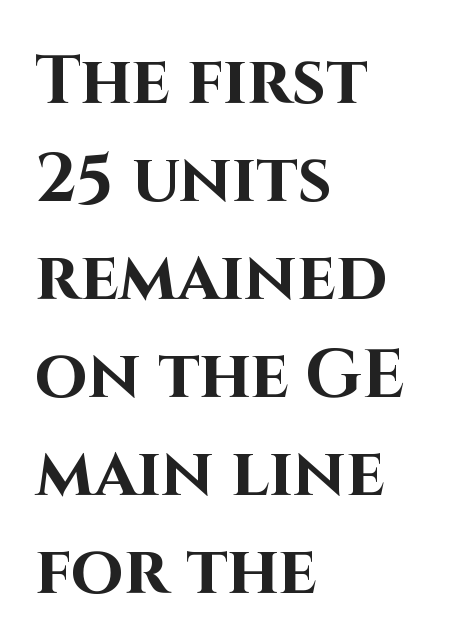
{"serif": "no", "italic": "no", "bold": "yes", "weight": "bold", "width": "normal", "stroke_contrast": "high", "x_height": "large", "monospaced": "no", "underline": "no", "align": "left", "line_spacing": "normal", "line_spacing_ratio": 1.44, "letter_spacing": "normal", "letter_spacing_em": 0.0, "glyph_px": 68}
